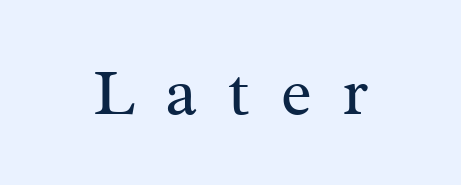
The image shows 65 px regular-weight serif type, upright; set unusually wide letter spacing (+0.48 em), not underlined; medium stroke contrast and a medium x-height.
